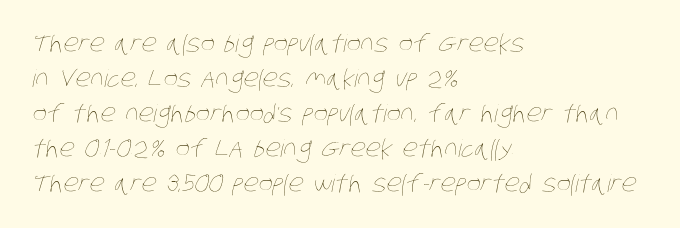
{"bold": "no", "underline": "no", "align": "left", "line_spacing": "normal", "line_spacing_ratio": 1.46, "letter_spacing": "normal", "letter_spacing_em": 0.0, "glyph_px": 24}
